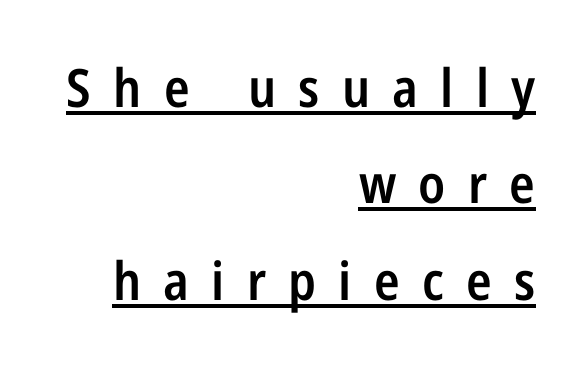
The font is running at a semibold setting, under full bold. Letter spacing: wide. This sample carries an underscore along the baseline area. Typographically, this falls in the sans-serif category.
